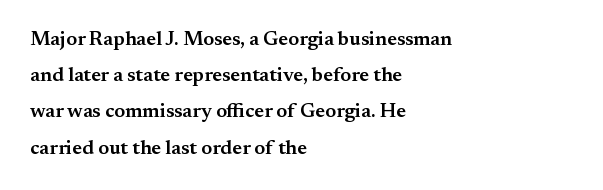
The image shows 20 px text type, upright; set left-aligned, line spacing 1.81x, normal letter spacing, not underlined.
